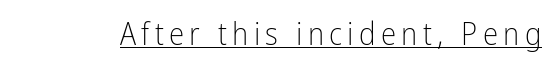
The image shows 31 px light, condensed sans-serif type, upright; set underlined; low stroke contrast and a medium x-height.
